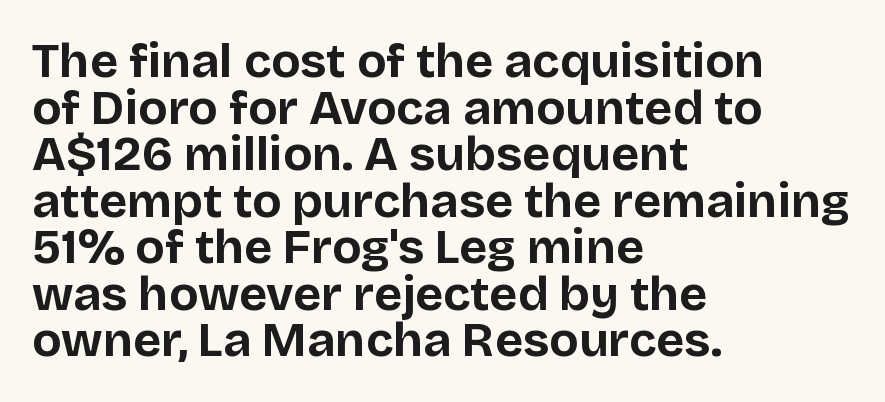
{"serif": "no", "italic": "no", "bold": "yes", "weight": "bold", "width": "normal", "stroke_contrast": "low", "x_height": "large", "monospaced": "no", "underline": "no", "align": "left", "line_spacing": "tight", "line_spacing_ratio": 0.97, "letter_spacing": "normal", "letter_spacing_em": 0.0, "glyph_px": 48}
